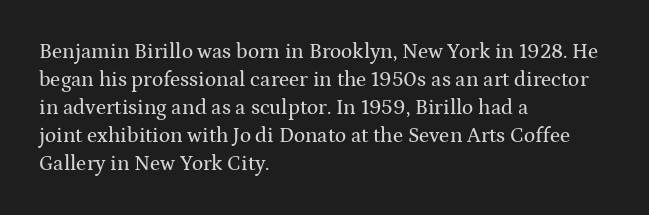
Q: Is the text italic (slanted)? A: No, it is upright.
Q: Is the text underlined? A: No.
Q: How is the paragraph aligned? A: Left-aligned.
Q: Is the spacing between letters normal or unusually wide? A: Normal.
Q: Is the spacing between lines tight, normal or loose? A: Normal.
